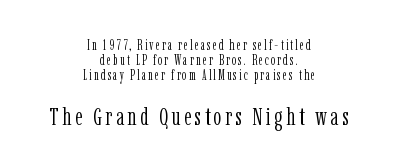
{"italic": "no", "bold": "no", "underline": "no", "align": "center", "line_spacing": "tight", "line_spacing_ratio": 1.07, "larger_block": "second", "size_ratio": 1.79, "glyph_px": 25}
